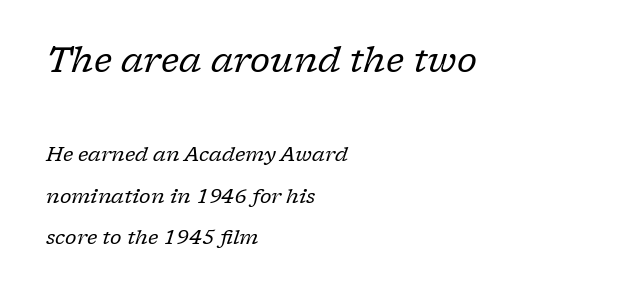
{"serif": "yes", "italic": "yes", "lean": "right", "slant_degrees": 17, "bold": "no", "weight": "regular", "width": "normal", "stroke_contrast": "low", "x_height": "medium", "monospaced": "no", "underline": "no", "align": "left", "line_spacing": "loose", "line_spacing_ratio": 2.07, "letter_spacing": "normal", "letter_spacing_em": 0.0, "larger_block": "first", "size_ratio": 1.75, "glyph_px": 35}
